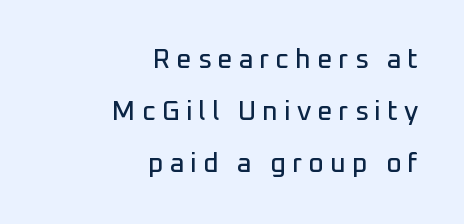
{"italic": "no", "underline": "no", "align": "right", "line_spacing": "loose", "line_spacing_ratio": 1.92, "letter_spacing": "wide", "letter_spacing_em": 0.22, "glyph_px": 27}
